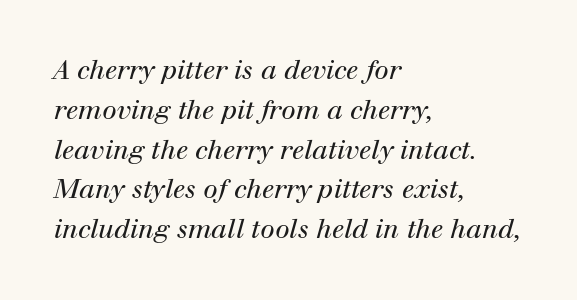
{"italic": "yes", "lean": "right", "slant_degrees": 12, "bold": "no", "underline": "no", "align": "left", "line_spacing": "normal", "line_spacing_ratio": 1.53, "letter_spacing": "normal", "letter_spacing_em": 0.0, "glyph_px": 26}
